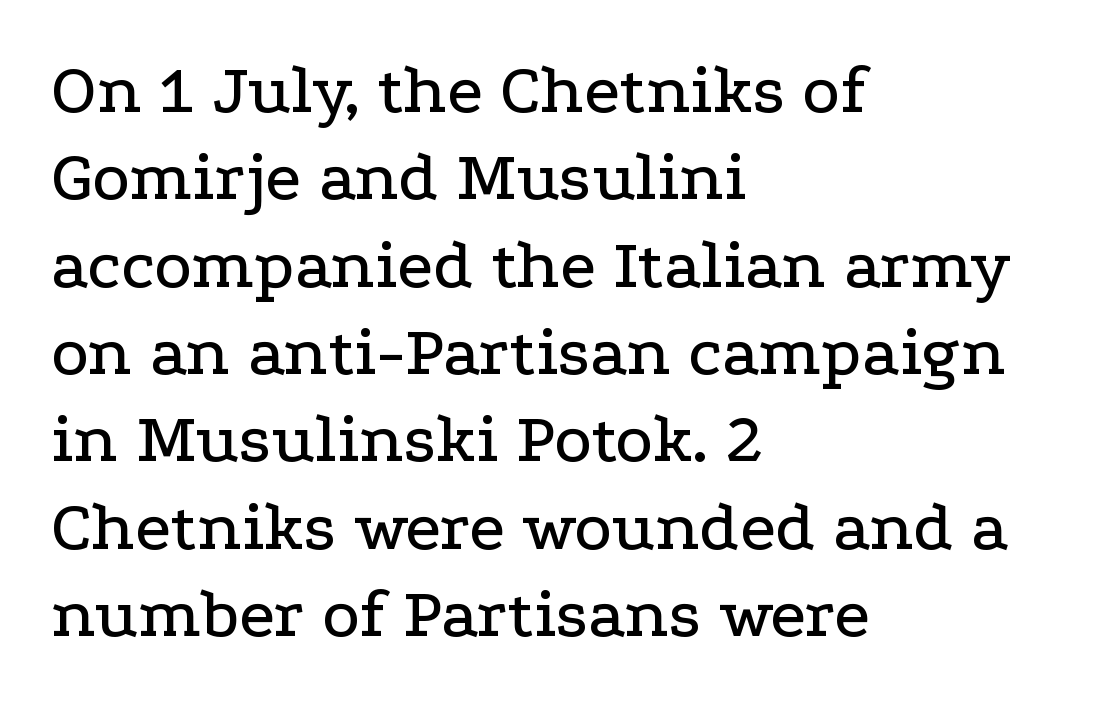
Rendered with straight, roman letterforms. Proportional: the letters do not fall into vertical columns. No word sits above an underline. This rendering uses left alignment, leaving the right contour irregular. Compared with typical body copy, the letter spacing here is the same.
